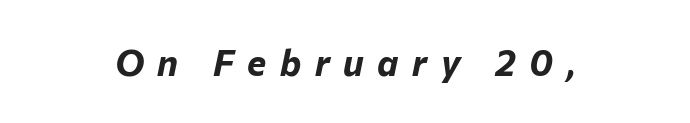
The string is rendered with underlining switched off. The glyphs look as if they've been sheared to an angle. These lines carry a lot of weight — the face is fully bold. The line texture is sparse and dotted thanks to wide tracking.
